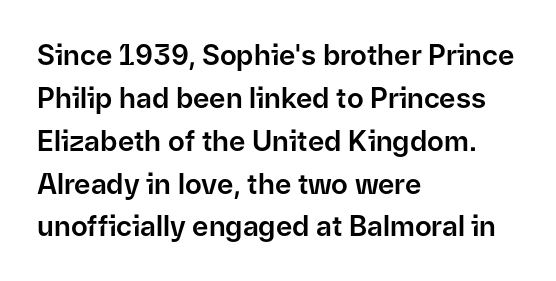
Varying glyph widths throughout — classic text-font behaviour. Only glyphs here, with clear space below each row. The designer went with a sans here, leaving each stem footless. You could call the tracking neutral — neither tight nor loose.
